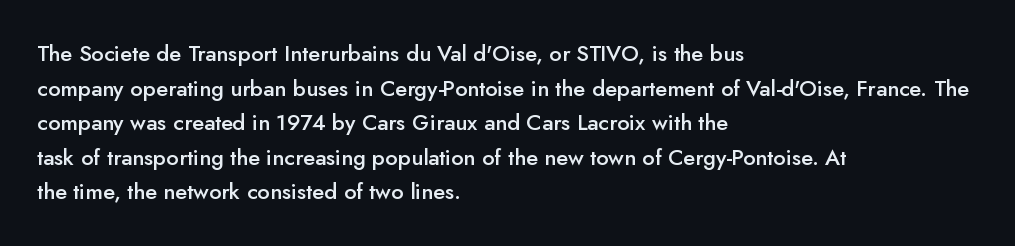
Q: Is the text bold? A: Semi-bold.
Q: Is the text italic (slanted)? A: No, it is upright.
Q: Is the text underlined? A: No.
Q: How is the paragraph aligned? A: Left-aligned.
Q: Is the spacing between letters normal or unusually wide? A: Normal.
Q: Is the spacing between lines tight, normal or loose? A: Normal.
